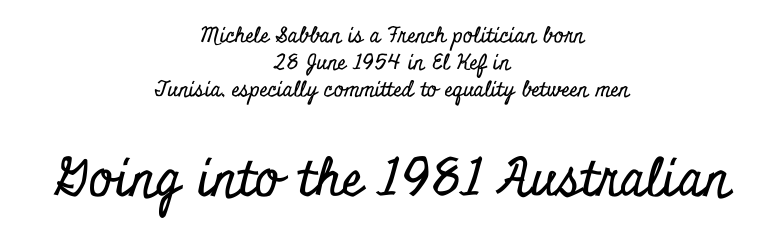
Q: Is the text italic (slanted)? A: Yes.
Q: Is the typeface a serif or a sans-serif typeface? A: Serif.
Q: Is the text underlined? A: No.
Q: How is the paragraph aligned? A: Centered.
Q: Is the spacing between letters normal or unusually wide? A: Normal.
Q: Is the spacing between lines tight, normal or loose? A: Normal.
Q: Which block of text is set in a larger size, the first (top) or the second (bottom)? A: The second (bottom) one.
Q: Width (condensed, normal, or wide)? A: Condensed.
Q: Stroke contrast? A: Low.
Q: x-height? A: Small.
Q: Monospaced? A: No.
